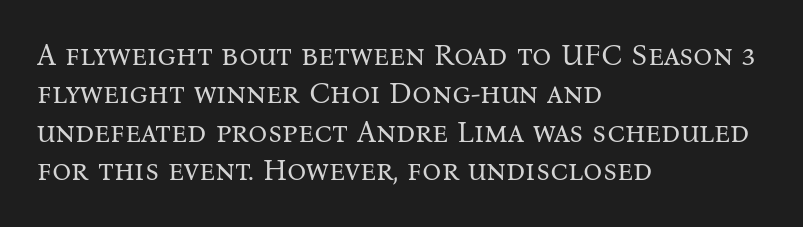
Q: Is the text bold? A: No.
Q: Is the text italic (slanted)? A: No, it is upright.
Q: Is the typeface a serif or a sans-serif typeface? A: Serif.
Q: Is the text underlined? A: No.
Q: How is the paragraph aligned? A: Left-aligned.
Q: Is the spacing between letters normal or unusually wide? A: Normal.
Q: Is the spacing between lines tight, normal or loose? A: Normal.
Q: Width (condensed, normal, or wide)? A: Normal.
Q: Stroke contrast? A: Medium.
Q: x-height? A: Medium.
Q: Monospaced? A: No.
